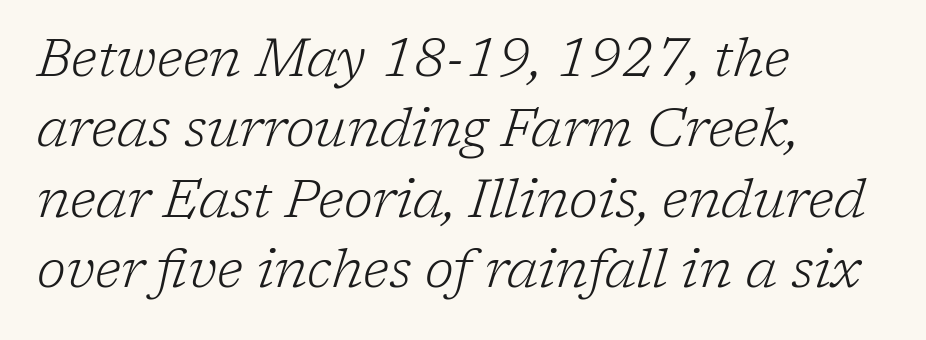
The passage shown is not underscored anywhere. The characters display serif detailing at their extremities. Do the characters align in a grid? No, the font is proportional. The text carries the slant typical of an italic or oblique font. The cut favours lightness, reaching ordinary text weight at its darkest.
